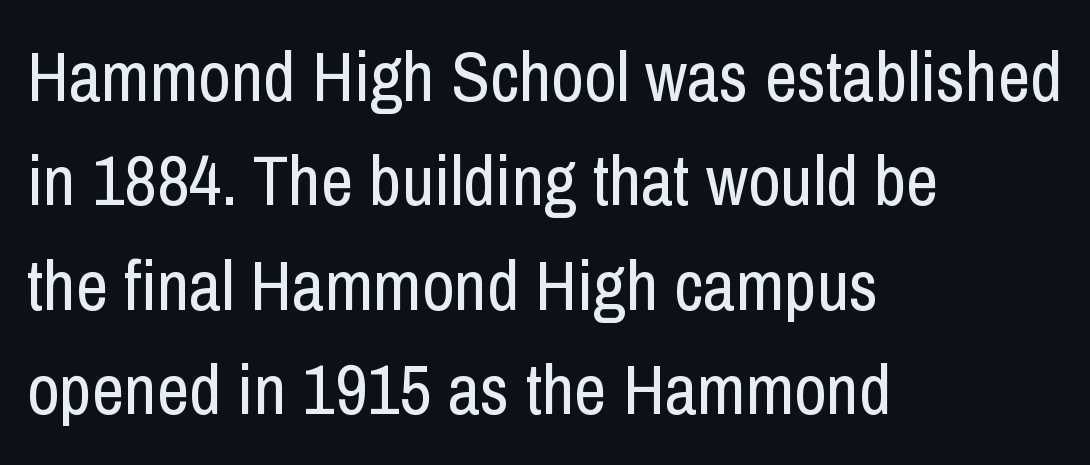
{"serif": "no", "italic": "no", "bold": "no", "weight": "regular", "width": "condensed", "stroke_contrast": "low", "x_height": "medium", "monospaced": "no", "underline": "no", "align": "left", "line_spacing": "normal", "line_spacing_ratio": 1.47, "letter_spacing": "normal", "letter_spacing_em": 0.0, "glyph_px": 71}
